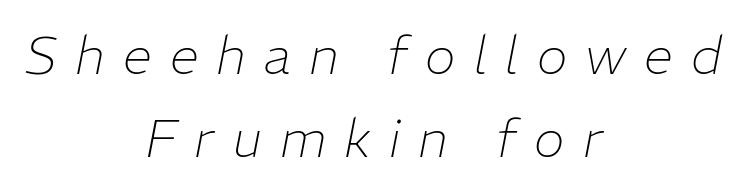
{"italic": "yes", "lean": "right", "slant_degrees": 11, "bold": "no", "weight": "thin", "width": "normal", "stroke_contrast": "low", "x_height": "medium", "monospaced": "no", "underline": "no", "align": "center", "line_spacing": "normal", "line_spacing_ratio": 1.6, "letter_spacing": "wide", "letter_spacing_em": 0.35, "glyph_px": 52}
